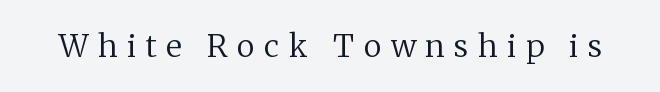
The image shows 31 px regular-weight serif type, upright; set unusually wide letter spacing (+0.31 em), not underlined; medium stroke contrast and a medium x-height.
